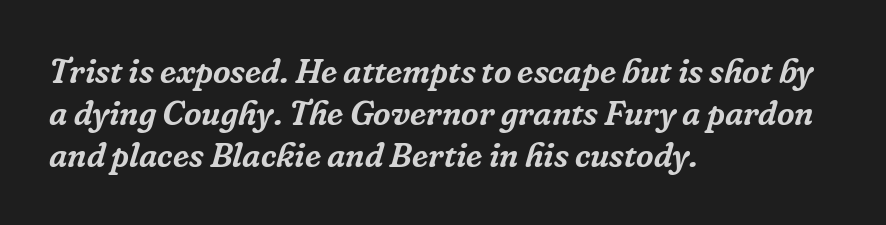
Q: Is the text italic (slanted)? A: Yes, it leans right by about 16 degrees.
Q: Is the typeface a serif or a sans-serif typeface? A: Serif.
Q: Is the text underlined? A: No.
Q: How is the paragraph aligned? A: Left-aligned.
Q: Is the spacing between letters normal or unusually wide? A: Normal.
Q: Width (condensed, normal, or wide)? A: Normal.
Q: Stroke contrast? A: Low.
Q: x-height? A: Medium.
Q: Monospaced? A: No.
